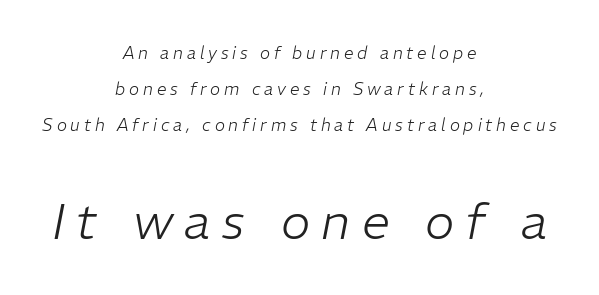
Q: Is the text bold? A: No.
Q: Is the text italic (slanted)? A: Yes, it leans right by about 11 degrees.
Q: Is the text underlined? A: No.
Q: How is the paragraph aligned? A: Centered.
Q: Is the spacing between letters normal or unusually wide? A: Unusually wide.
Q: Is the spacing between lines tight, normal or loose? A: Loose.
Q: Which block of text is set in a larger size, the first (top) or the second (bottom)? A: The second (bottom) one.
Q: Width (condensed, normal, or wide)? A: Normal.
Q: Stroke contrast? A: Low.
Q: x-height? A: Medium.
Q: Monospaced? A: No.
